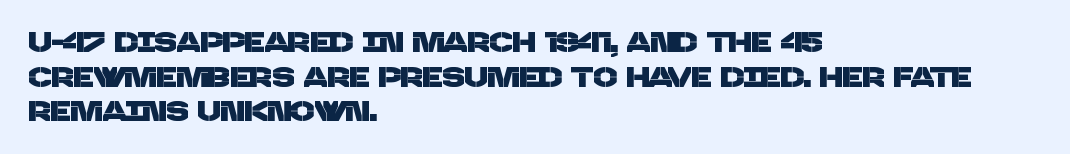
Q: Is the typeface a serif or a sans-serif typeface? A: Sans-serif.
Q: Is the text underlined? A: No.
Q: How is the paragraph aligned? A: Left-aligned.
Q: Is the spacing between letters normal or unusually wide? A: Normal.
Q: Width (condensed, normal, or wide)? A: Normal.
Q: Stroke contrast? A: Low.
Q: x-height? A: Large.
Q: Monospaced? A: No.
